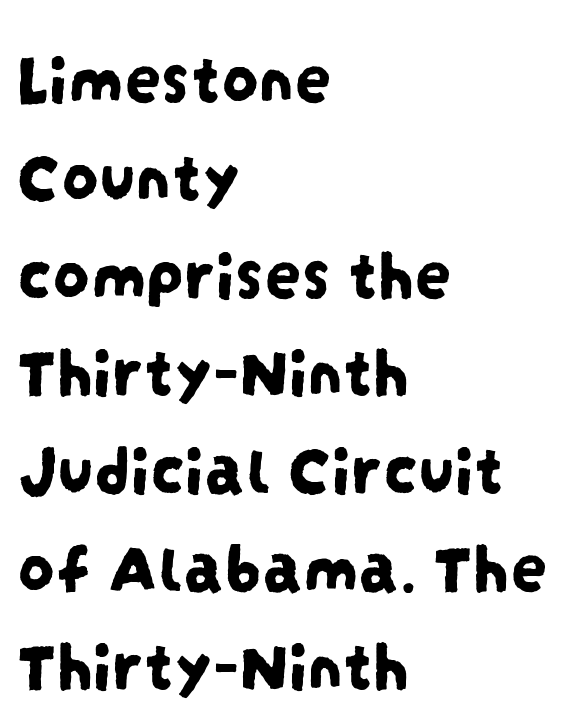
Think of a printed novel: that variable character pitch is what you see here. Letter spacing: default. How would I describe the line gaps? Plain and ordinary. A sans-serif font was chosen for this passage. Decoration check: the copy has no underline.
